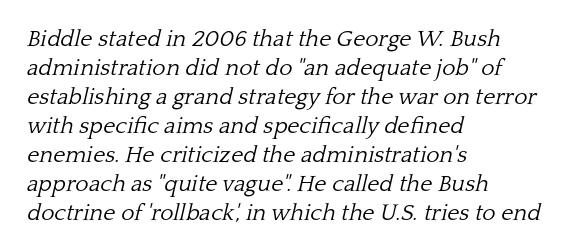
Q: Is the text bold? A: No.
Q: Is the text italic (slanted)? A: Yes, it leans right by about 13 degrees.
Q: Is the text underlined? A: No.
Q: How is the paragraph aligned? A: Left-aligned.
Q: Is the spacing between letters normal or unusually wide? A: Normal.
Q: Is the spacing between lines tight, normal or loose? A: Normal.
